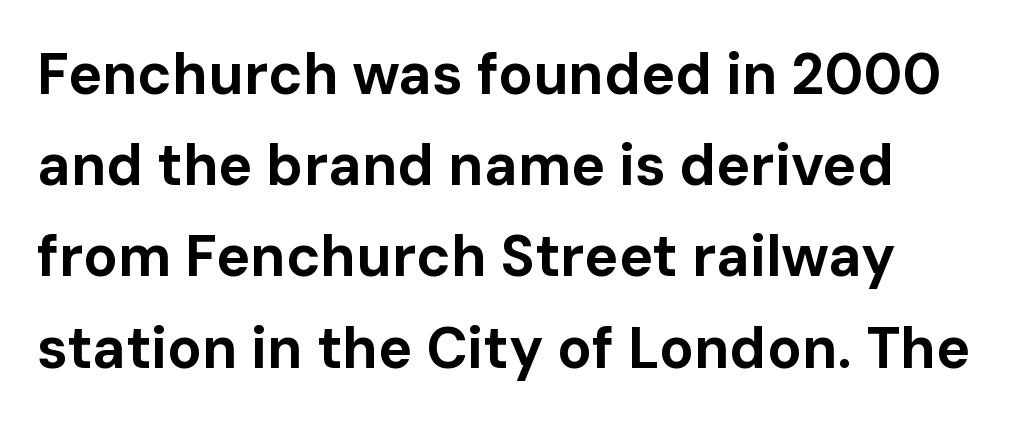
{"serif": "no", "italic": "no", "bold": "yes", "weight": "bold", "width": "normal", "stroke_contrast": "low", "x_height": "medium", "monospaced": "no", "underline": "no", "line_spacing": "normal", "line_spacing_ratio": 1.6, "letter_spacing": "normal", "letter_spacing_em": 0.0, "glyph_px": 57}
